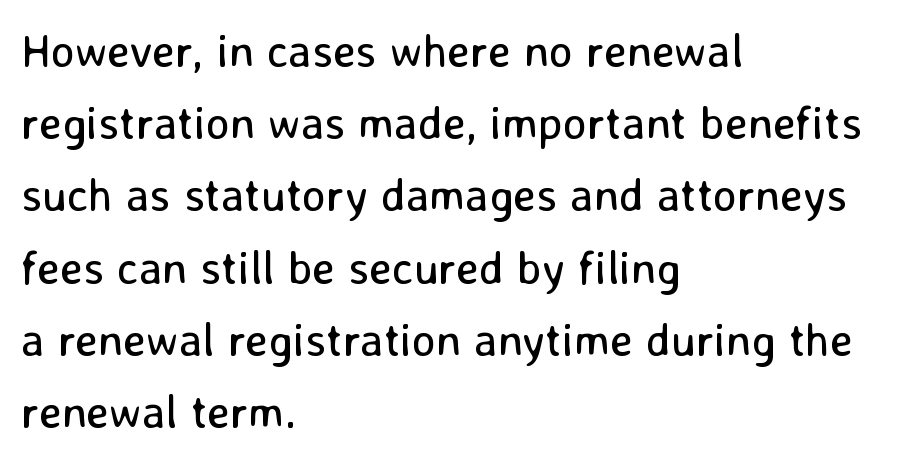
Inter-character spacing is left at the font's built-in metrics. Ordinary non-slanted type is in use. Stem width sits at or under what a default text font uses. The rendering uses a moderate line-height, typical for paragraphs.
